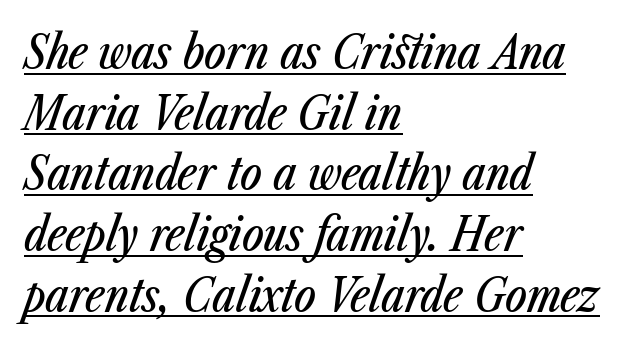
The image shows 46 px condensed type, italic (leaning right); set left-aligned, normal line spacing (1.32x), normal letter spacing, underlined; low stroke contrast and a medium x-height.
